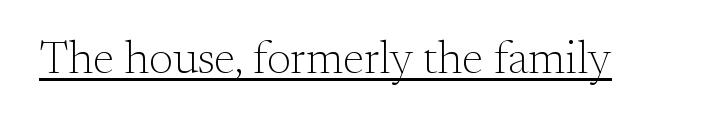
Q: Is the text bold? A: No.
Q: Is the text italic (slanted)? A: No, it is upright.
Q: Is the typeface a serif or a sans-serif typeface? A: Serif.
Q: Is the text underlined? A: Yes.
Q: Is the spacing between letters normal or unusually wide? A: Normal.
Q: Width (condensed, normal, or wide)? A: Normal.
Q: Stroke contrast? A: Medium.
Q: x-height? A: Small.
Q: Monospaced? A: No.
